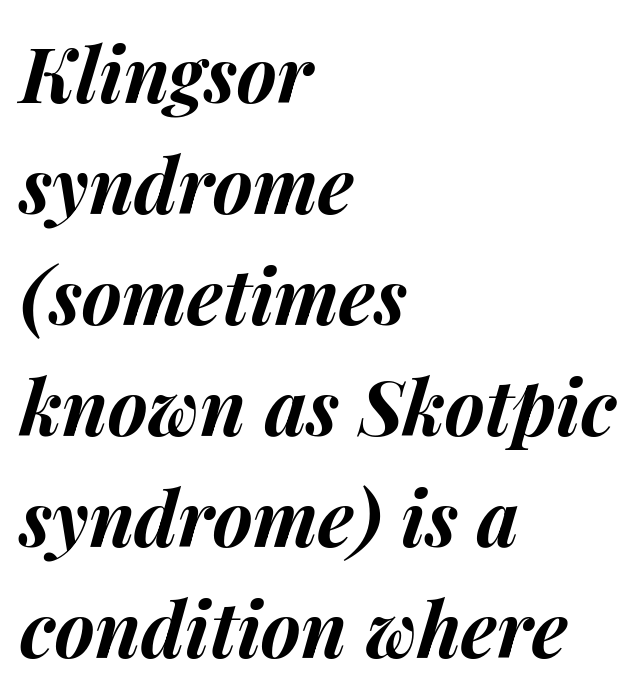
The image shows 76 px bold type, italic (leaning right); set left-aligned, normal line spacing (1.46x), normal letter spacing, not underlined; medium stroke contrast and a medium x-height.
